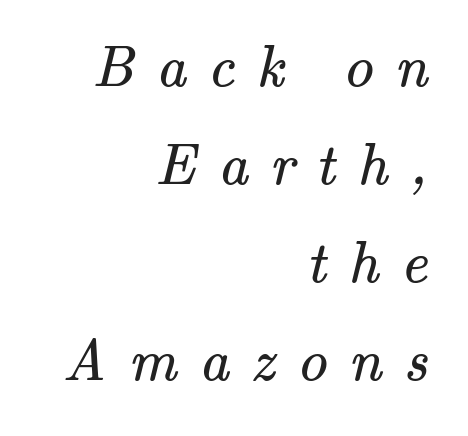
The designer left line spacing at the default. Every row of glyphs terminates at an identical x-position on the right. This rendering widens character spacing well past its baseline value. The face used here is seriffed, in the tradition of book romans.
